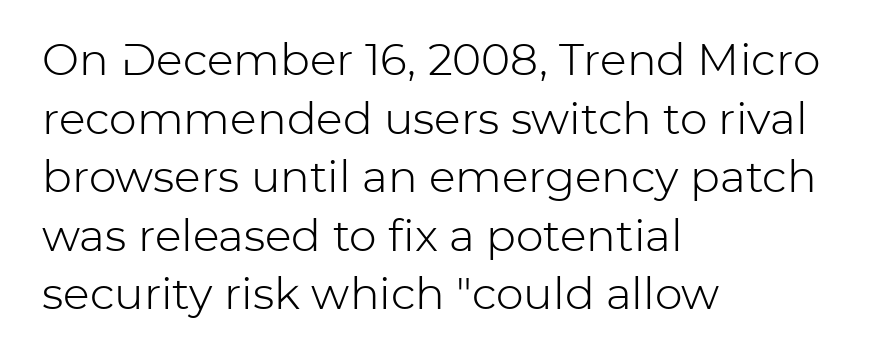
{"serif": "no", "italic": "no", "bold": "no", "weight": "light", "width": "normal", "stroke_contrast": "low", "x_height": "medium", "monospaced": "no", "underline": "no", "align": "left", "line_spacing": "normal", "line_spacing_ratio": 1.33, "letter_spacing": "normal", "letter_spacing_em": 0.0, "glyph_px": 44}
